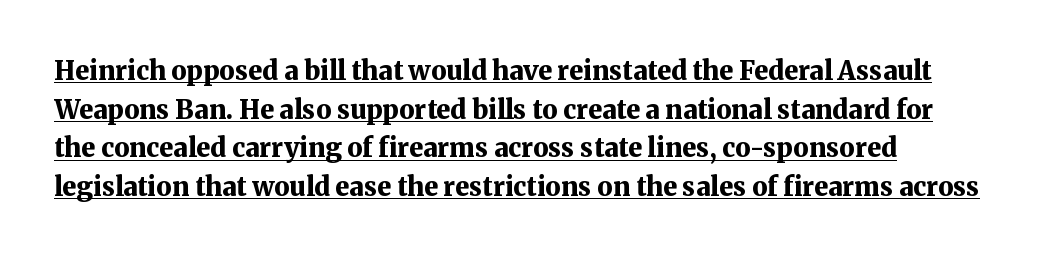
{"italic": "no", "bold": "yes", "underline": "yes", "align": "left", "line_spacing": "normal", "line_spacing_ratio": 1.49, "letter_spacing": "normal", "letter_spacing_em": 0.0, "glyph_px": 26}
